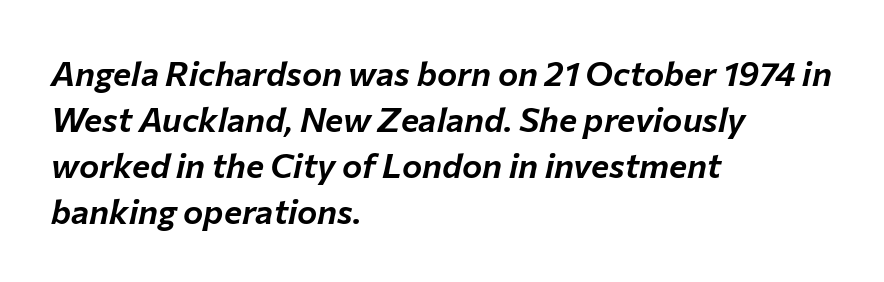
{"italic": "yes", "lean": "right", "slant_degrees": 12, "width": "normal", "stroke_contrast": "low", "x_height": "medium", "monospaced": "no", "underline": "no", "align": "left", "line_spacing": "normal", "line_spacing_ratio": 1.35, "letter_spacing": "normal", "letter_spacing_em": 0.0, "glyph_px": 34}
